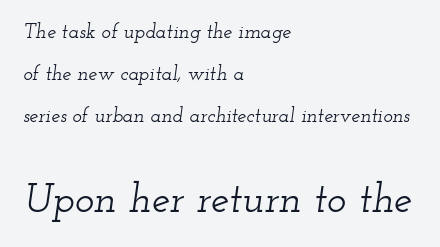
The image shows 41 px wide serif type, italic (leaning right); set left-aligned, loose line spacing (2.09x), normal letter spacing, not underlined; the second (bottom) block is 2.05x larger; low stroke contrast and a small x-height.
